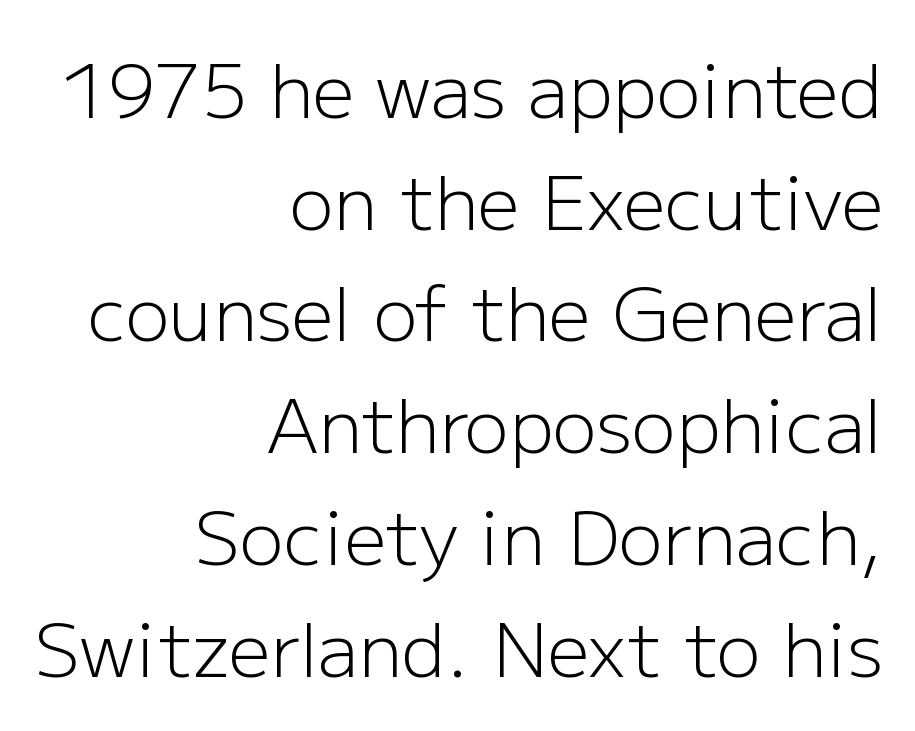
The image shows 74 px light sans-serif type, upright; set right-aligned, normal line spacing (1.51x), normal letter spacing, not underlined; low stroke contrast and a medium x-height.
